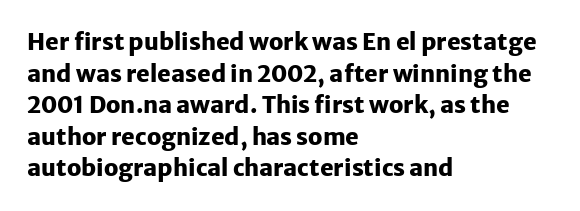
One glance says typical: line gaps are just what's usual. The letters stand upright; this is a roman face. These lines stack with their left ends in a neat column. Bold? Absolutely — the strokes are thick and heavy.
